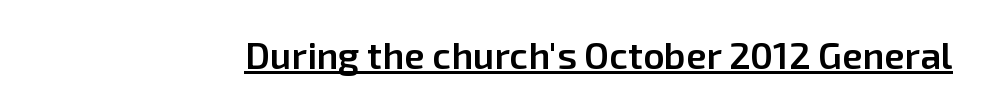
The image shows 37 px semibold sans-serif type, upright; set normal letter spacing, underlined; low stroke contrast and a medium x-height.
